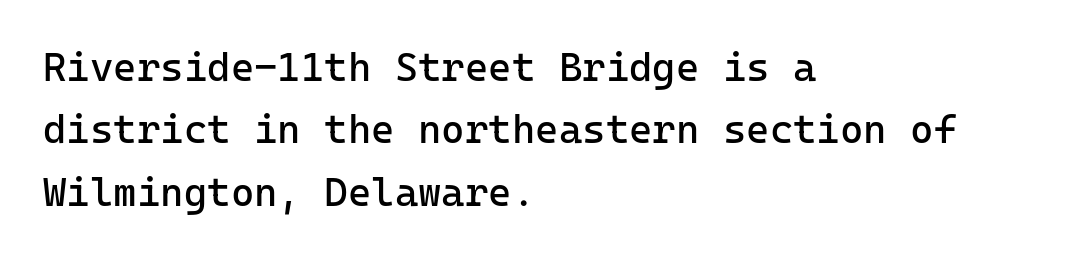
{"serif": "no", "italic": "no", "bold": "no", "weight": "regular", "width": "normal", "stroke_contrast": "low", "x_height": "medium", "monospaced": "yes", "underline": "no", "align": "left", "line_spacing": "normal", "line_spacing_ratio": 1.56, "letter_spacing": "normal", "letter_spacing_em": 0.0, "glyph_px": 40}
